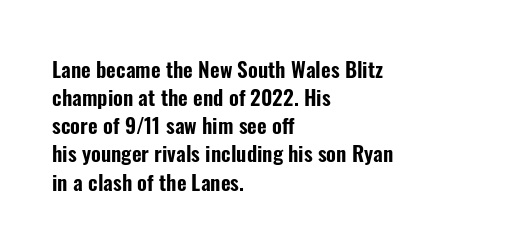
The image shows 21 px text type, upright; set left-aligned, normal line spacing (1.34x), normal letter spacing, not underlined.
